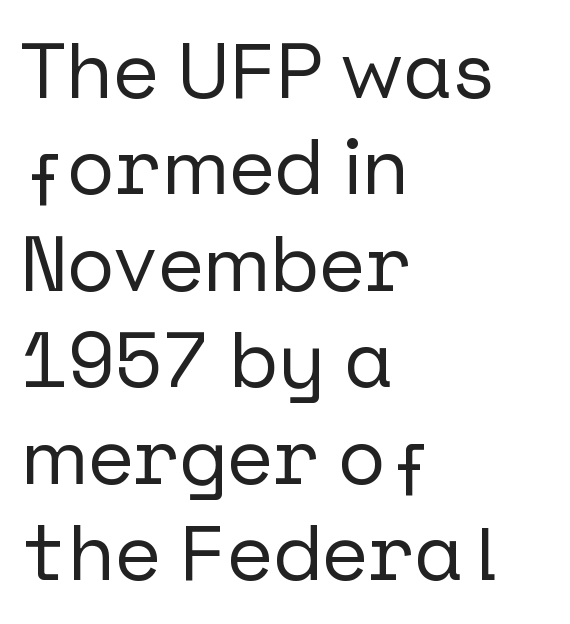
Q: Is the text italic (slanted)? A: No, it is upright.
Q: Is the typeface a serif or a sans-serif typeface? A: Sans-serif.
Q: Is the text underlined? A: No.
Q: How is the paragraph aligned? A: Left-aligned.
Q: Is the spacing between letters normal or unusually wide? A: Normal.
Q: Width (condensed, normal, or wide)? A: Normal.
Q: Stroke contrast? A: Low.
Q: x-height? A: Medium.
